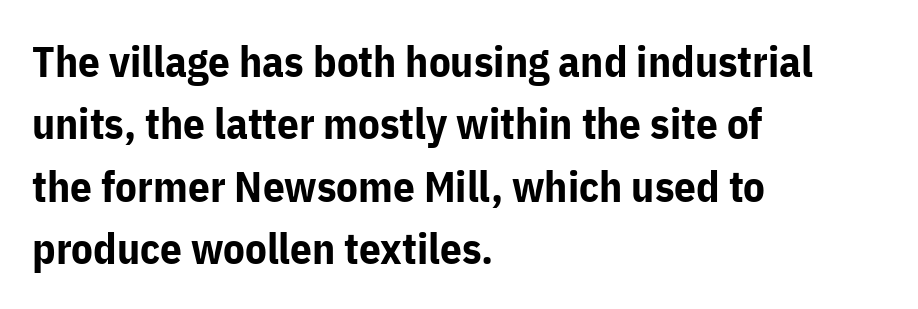
Q: Is the text bold? A: Yes.
Q: Is the text italic (slanted)? A: No, it is upright.
Q: Is the typeface a serif or a sans-serif typeface? A: Sans-serif.
Q: Is the text underlined? A: No.
Q: How is the paragraph aligned? A: Left-aligned.
Q: Is the spacing between letters normal or unusually wide? A: Normal.
Q: Is the spacing between lines tight, normal or loose? A: Normal.
Q: Width (condensed, normal, or wide)? A: Normal.
Q: Stroke contrast? A: Low.
Q: x-height? A: Medium.
Q: Monospaced? A: No.
